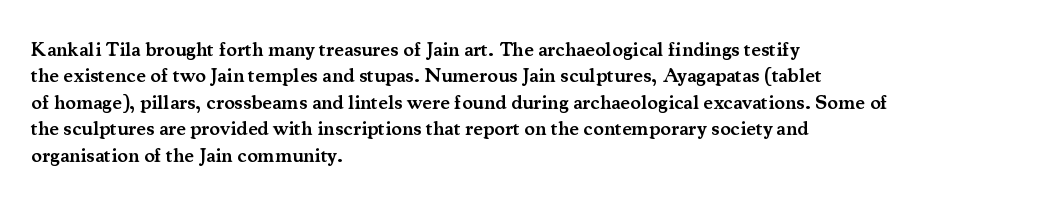
Beneath every word, the page is bare. Upright lettering throughout. Teacher's note: observe the even left margin — that is flush-left alignment. Caption: standard tracking, unaltered. A fair bit of extra ink — the face is semibold, not bold.
